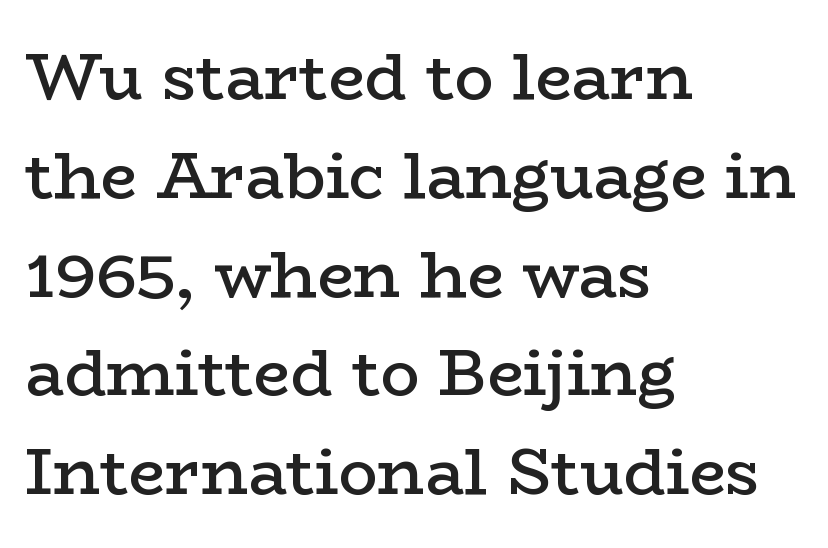
Q: Is the text bold? A: Semi-bold.
Q: Is the text italic (slanted)? A: No, it is upright.
Q: Is the typeface a serif or a sans-serif typeface? A: Serif.
Q: Is the text underlined? A: No.
Q: How is the paragraph aligned? A: Left-aligned.
Q: Is the spacing between letters normal or unusually wide? A: Normal.
Q: Is the spacing between lines tight, normal or loose? A: Normal.
Q: Width (condensed, normal, or wide)? A: Wide.
Q: Stroke contrast? A: Low.
Q: x-height? A: Medium.
Q: Monospaced? A: No.
